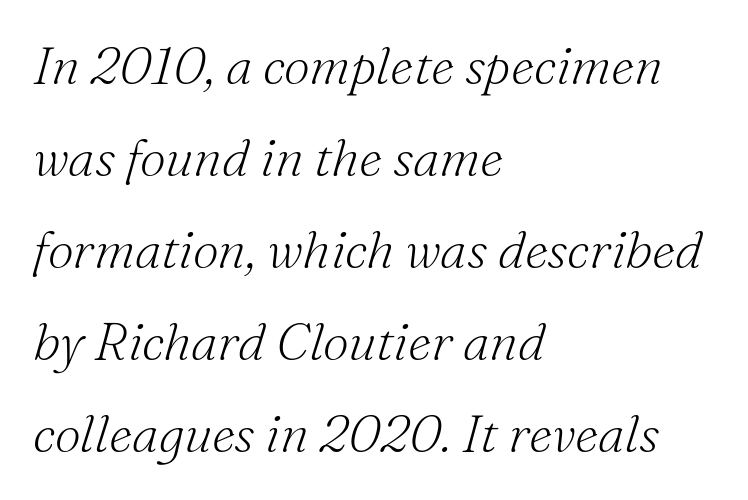
Q: Is the text bold? A: No.
Q: Is the text italic (slanted)? A: Yes, it leans right by about 16 degrees.
Q: Is the typeface a serif or a sans-serif typeface? A: Serif.
Q: Is the text underlined? A: No.
Q: How is the paragraph aligned? A: Left-aligned.
Q: Is the spacing between letters normal or unusually wide? A: Normal.
Q: Width (condensed, normal, or wide)? A: Normal.
Q: Stroke contrast? A: Medium.
Q: x-height? A: Small.
Q: Monospaced? A: No.
